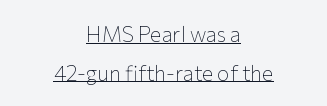
The image shows 21 px text type, upright; set centered, line spacing 1.84x, normal letter spacing, underlined.
